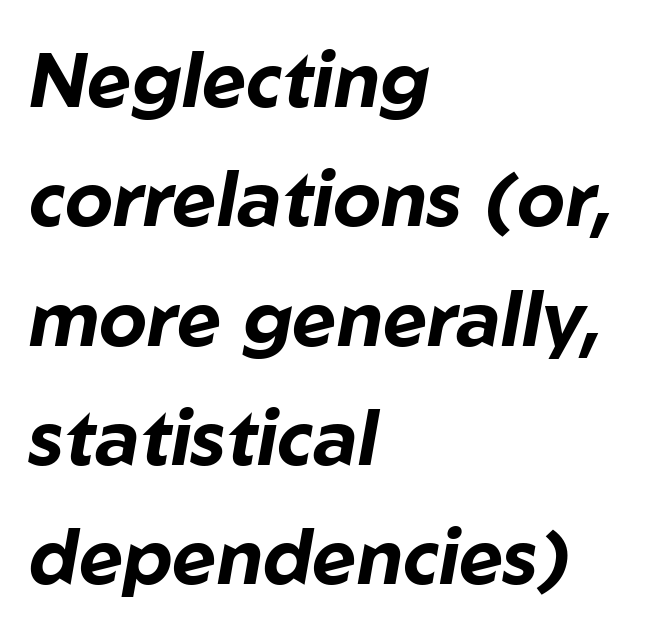
{"italic": "yes", "lean": "right", "slant_degrees": 10, "bold": "yes", "weight": "bold", "width": "normal", "stroke_contrast": "low", "x_height": "medium", "monospaced": "no", "underline": "no", "align": "left", "line_spacing": "normal", "line_spacing_ratio": 1.57, "letter_spacing": "normal", "letter_spacing_em": 0.0, "glyph_px": 76}
